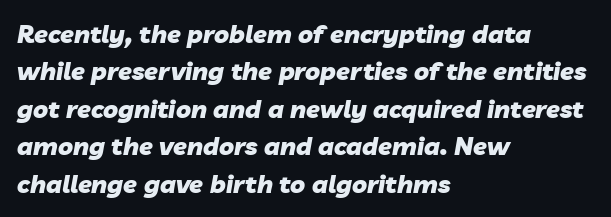
Anything drawn beneath the words? Only blank space. This sample uses an oblique cut, with every glyph tilted off the vertical. Heavy, bold letterforms. Inter-character spacing is left at the font's built-in metrics. Is the block centered? No — it sits flush against the left margin.
